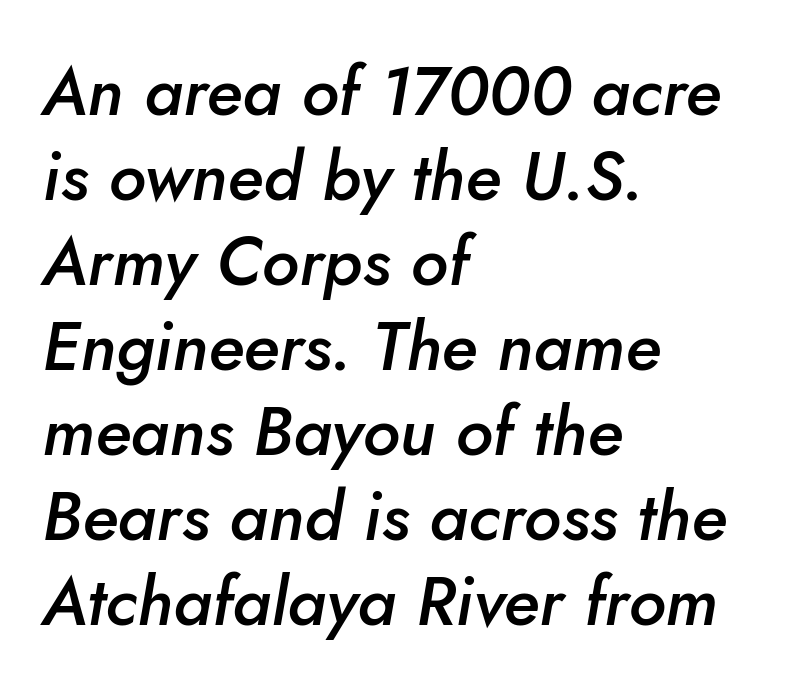
Q: Is the text bold? A: Semi-bold.
Q: Is the text italic (slanted)? A: Yes, it leans right by about 10 degrees.
Q: Is the text underlined? A: No.
Q: How is the paragraph aligned? A: Left-aligned.
Q: Is the spacing between letters normal or unusually wide? A: Normal.
Q: Is the spacing between lines tight, normal or loose? A: Normal.
Q: Width (condensed, normal, or wide)? A: Normal.
Q: Stroke contrast? A: Low.
Q: x-height? A: Small.
Q: Monospaced? A: No.
